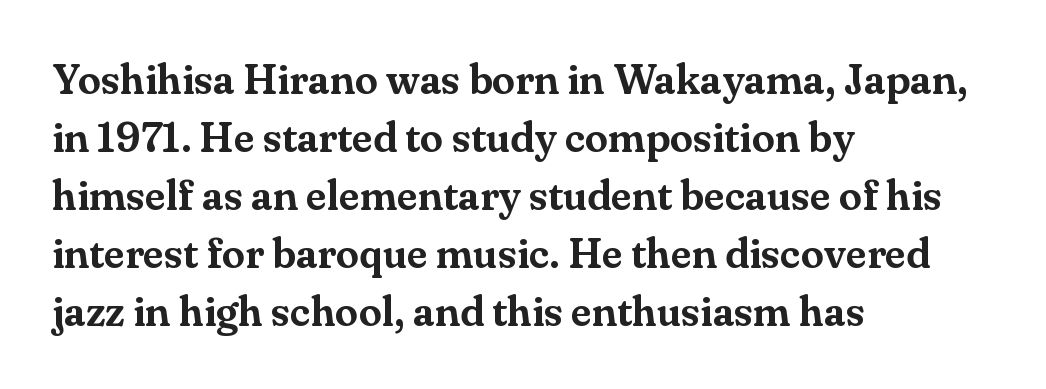
{"serif": "yes", "italic": "no", "width": "normal", "stroke_contrast": "medium", "x_height": "small", "monospaced": "no", "underline": "no", "align": "left", "line_spacing": "normal", "line_spacing_ratio": 1.38, "letter_spacing": "normal", "letter_spacing_em": 0.0, "glyph_px": 42}
